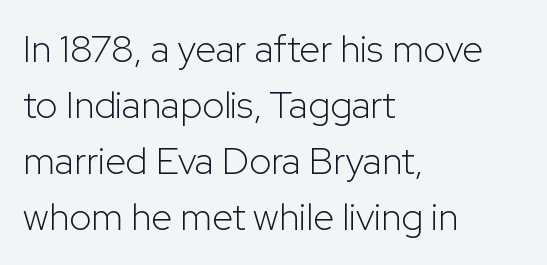
The image shows 38 px light sans-serif type, upright; set left-aligned, normal line spacing (1.47x), normal letter spacing, not underlined; low stroke contrast and a medium x-height.
